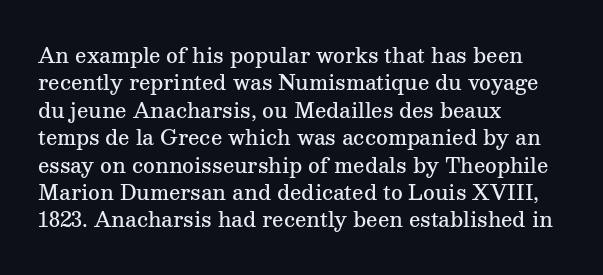
{"italic": "no", "bold": "semi", "underline": "no", "align": "left", "line_spacing": "normal", "line_spacing_ratio": 1.37, "letter_spacing": "normal", "letter_spacing_em": 0.0, "glyph_px": 20}
